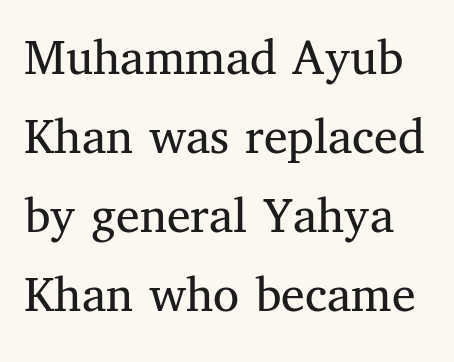
Q: Is the text bold? A: No.
Q: Is the text italic (slanted)? A: No, it is upright.
Q: Is the typeface a serif or a sans-serif typeface? A: Serif.
Q: Is the text underlined? A: No.
Q: Is the spacing between letters normal or unusually wide? A: Normal.
Q: Is the spacing between lines tight, normal or loose? A: Normal.
Q: Width (condensed, normal, or wide)? A: Normal.
Q: Stroke contrast? A: Medium.
Q: x-height? A: Medium.
Q: Monospaced? A: No.
